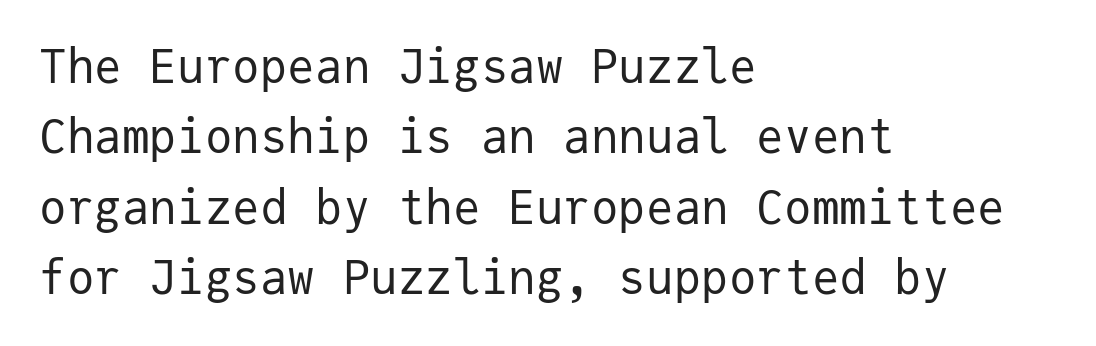
Q: Is the text bold? A: No.
Q: Is the text italic (slanted)? A: No, it is upright.
Q: Is the typeface a serif or a sans-serif typeface? A: Sans-serif.
Q: Is the text underlined? A: No.
Q: How is the paragraph aligned? A: Left-aligned.
Q: Is the spacing between letters normal or unusually wide? A: Normal.
Q: Is the spacing between lines tight, normal or loose? A: Normal.
Q: Width (condensed, normal, or wide)? A: Normal.
Q: Stroke contrast? A: Low.
Q: x-height? A: Medium.
Q: Monospaced? A: Yes.
